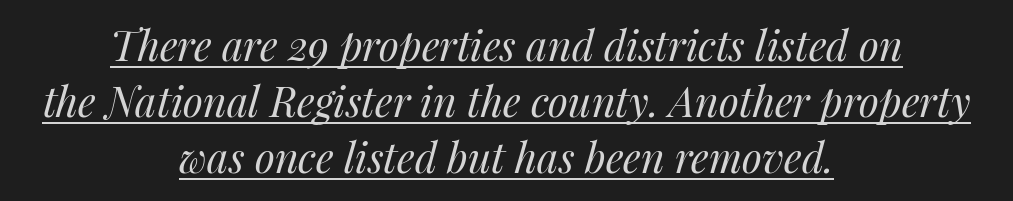
{"italic": "yes", "lean": "right", "slant_degrees": 14, "bold": "no", "weight": "regular", "width": "normal", "stroke_contrast": "medium", "x_height": "medium", "monospaced": "no", "underline": "yes", "align": "center", "line_spacing": "normal", "line_spacing_ratio": 1.37, "letter_spacing": "normal", "letter_spacing_em": 0.0, "glyph_px": 41}
